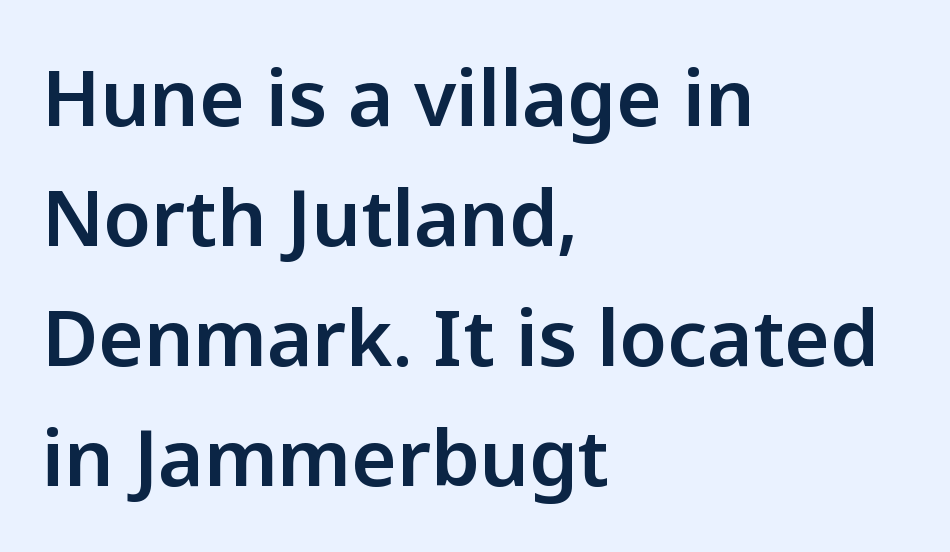
Q: Is the text italic (slanted)? A: No, it is upright.
Q: Is the typeface a serif or a sans-serif typeface? A: Sans-serif.
Q: Is the text underlined? A: No.
Q: How is the paragraph aligned? A: Left-aligned.
Q: Is the spacing between letters normal or unusually wide? A: Normal.
Q: Is the spacing between lines tight, normal or loose? A: Normal.
Q: Width (condensed, normal, or wide)? A: Normal.
Q: Stroke contrast? A: Low.
Q: x-height? A: Medium.
Q: Monospaced? A: No.
